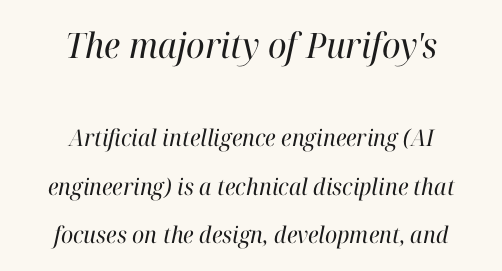
{"serif": "yes", "italic": "yes", "lean": "right", "slant_degrees": 12, "bold": "no", "weight": "regular", "width": "normal", "stroke_contrast": "high", "x_height": "medium", "monospaced": "no", "underline": "no", "align": "center", "line_spacing": "loose", "line_spacing_ratio": 2.1, "letter_spacing": "normal", "letter_spacing_em": 0.0, "larger_block": "first", "size_ratio": 1.52, "glyph_px": 35}
